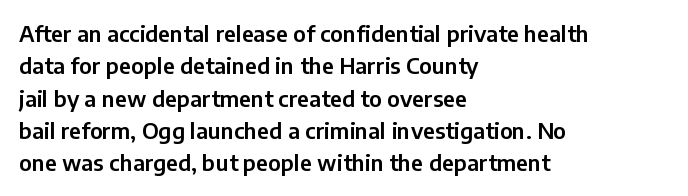
Q: Is the text italic (slanted)? A: No, it is upright.
Q: Is the text underlined? A: No.
Q: How is the paragraph aligned? A: Left-aligned.
Q: Is the spacing between letters normal or unusually wide? A: Normal.
Q: Is the spacing between lines tight, normal or loose? A: Normal.
